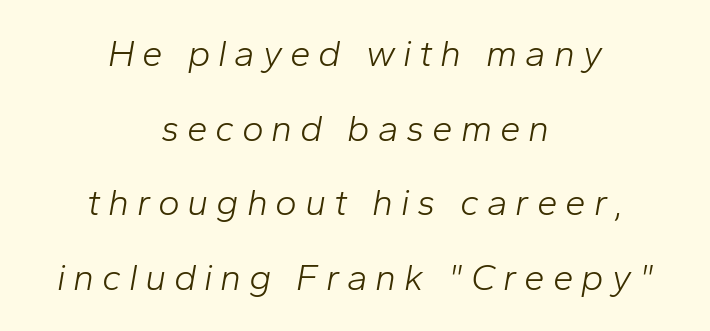
{"italic": "yes", "lean": "right", "slant_degrees": 10, "bold": "no", "weight": "light", "width": "normal", "stroke_contrast": "low", "x_height": "medium", "monospaced": "no", "underline": "no", "align": "center", "line_spacing": "loose", "line_spacing_ratio": 2.02, "letter_spacing": "wide", "letter_spacing_em": 0.21, "glyph_px": 37}
